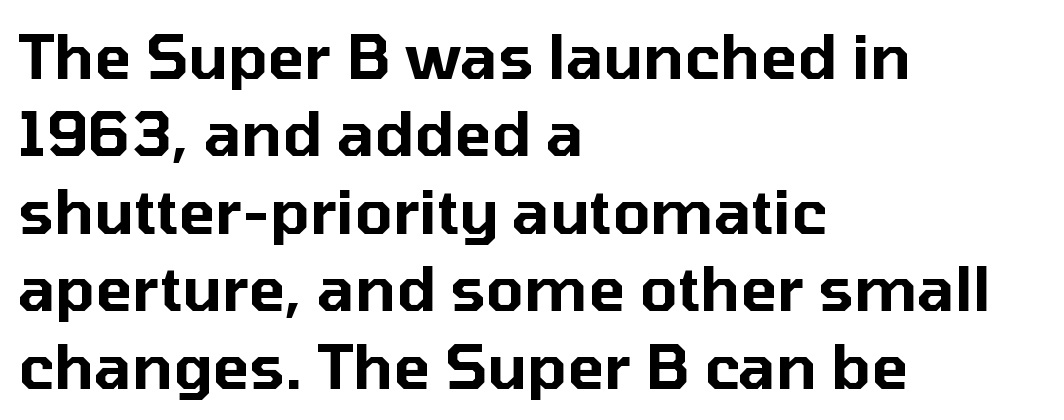
Q: Is the text italic (slanted)? A: No, it is upright.
Q: Is the typeface a serif or a sans-serif typeface? A: Sans-serif.
Q: Is the text underlined? A: No.
Q: How is the paragraph aligned? A: Left-aligned.
Q: Is the spacing between letters normal or unusually wide? A: Normal.
Q: Is the spacing between lines tight, normal or loose? A: Normal.
Q: Width (condensed, normal, or wide)? A: Normal.
Q: Stroke contrast? A: Low.
Q: x-height? A: Medium.
Q: Monospaced? A: No.
